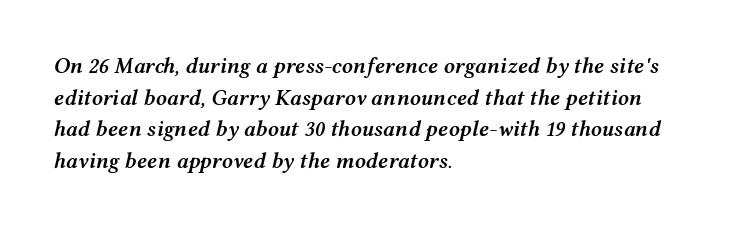
{"italic": "yes", "lean": "right", "slant_degrees": 12, "bold": "semi", "underline": "no", "align": "left", "line_spacing": "normal", "line_spacing_ratio": 1.44, "letter_spacing": "normal", "letter_spacing_em": 0.0, "glyph_px": 22}
